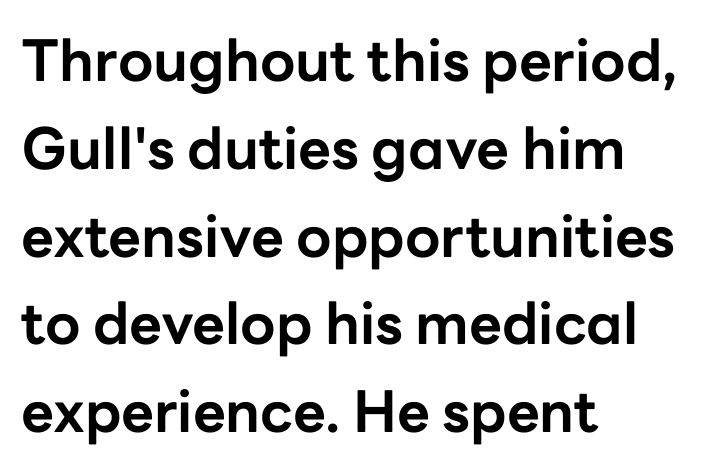
The image shows 57 px bold sans-serif type, upright; set left-aligned, normal line spacing (1.54x), normal letter spacing, not underlined; low stroke contrast and a medium x-height.
